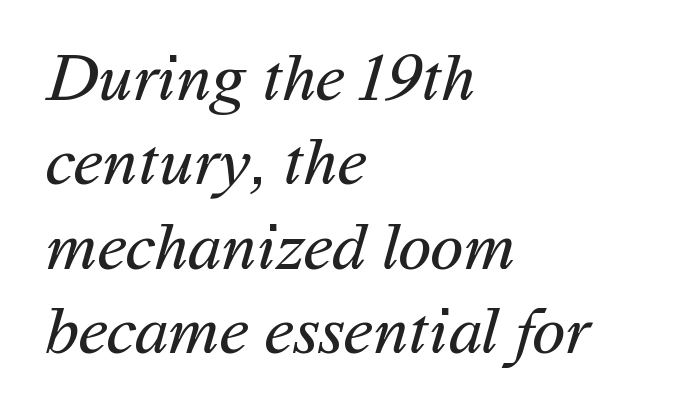
The image shows 68 px regular-weight sans-serif type; set left-aligned, line spacing 1.24x, normal letter spacing, not underlined; medium stroke contrast and a medium x-height.
